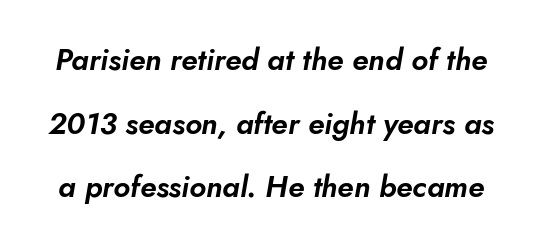
Q: Is the text italic (slanted)? A: Yes, it leans right by about 10 degrees.
Q: Is the text underlined? A: No.
Q: Is the spacing between letters normal or unusually wide? A: Normal.
Q: Is the spacing between lines tight, normal or loose? A: Loose.
Q: Width (condensed, normal, or wide)? A: Normal.
Q: Stroke contrast? A: Low.
Q: x-height? A: Small.
Q: Monospaced? A: No.
